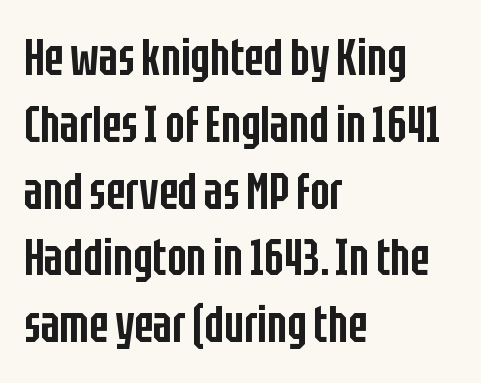
Letter spacing: default. The space between consecutive lines is moderate. Every character sits straight up, as roman type does. This rendering features lettering with no underline. The face used here is a semibold: visibly heavier than regular, lighter than bold. All the whitespace from short lines collects on the right.
